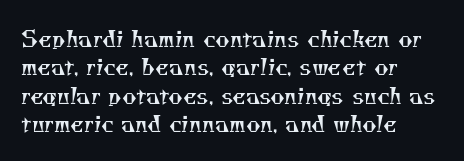
Students, note that the glyphs here touch the page at normal intervals. Leading: standard. The foot of each line stays bare and open. The typesetter chose a ragged-right arrangement here.
